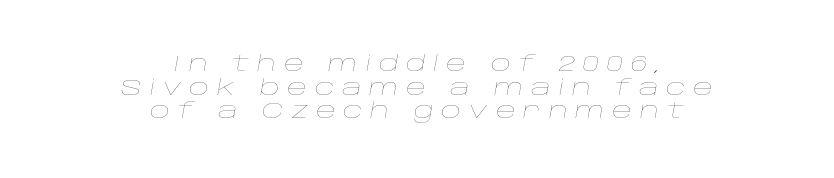
Quick note: interline space is minimal. Each row of text sits above clean, open space. Teacher's note: observe the equal gaps on both sides — that is centered alignment. This sample uses an oblique cut, with every glyph tilted off the vertical. Heft: none added — not bold.
